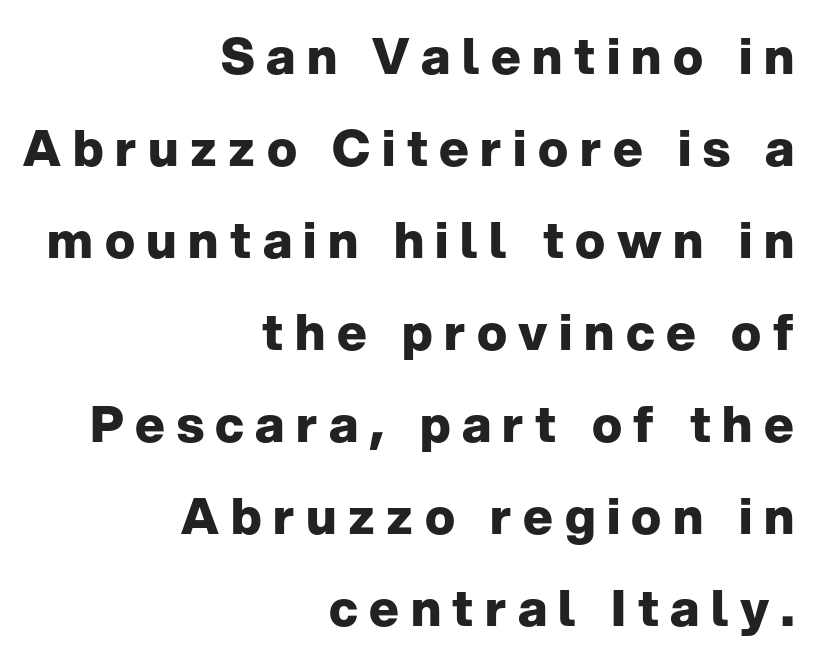
Q: Is the text bold? A: Yes.
Q: Is the text italic (slanted)? A: No, it is upright.
Q: Is the typeface a serif or a sans-serif typeface? A: Sans-serif.
Q: Is the text underlined? A: No.
Q: How is the paragraph aligned? A: Right-aligned.
Q: Is the spacing between letters normal or unusually wide? A: Unusually wide.
Q: Width (condensed, normal, or wide)? A: Normal.
Q: Stroke contrast? A: Low.
Q: x-height? A: Medium.
Q: Monospaced? A: No.
